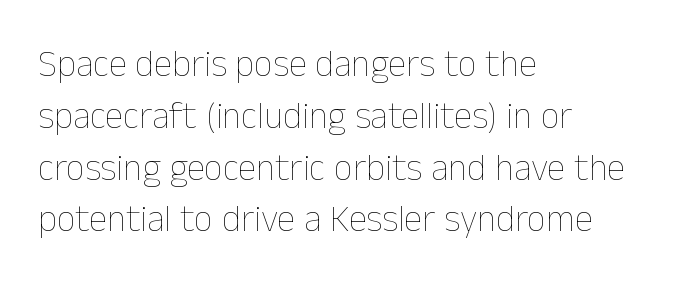
{"italic": "no", "bold": "no", "weight": "thin", "width": "normal", "stroke_contrast": "low", "x_height": "medium", "monospaced": "no", "underline": "no", "align": "left", "line_spacing": "normal", "line_spacing_ratio": 1.4, "letter_spacing": "normal", "letter_spacing_em": 0.0, "glyph_px": 37}
